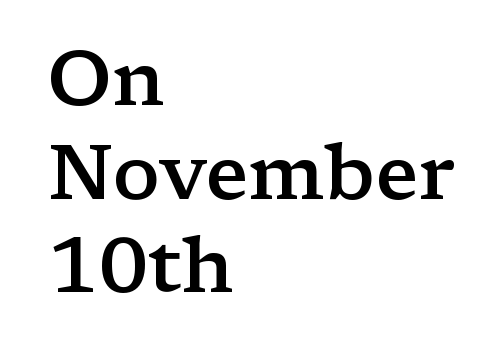
The image shows 78 px semibold, wide serif type, upright; set left-aligned, line spacing 1.2x, normal letter spacing, not underlined; low stroke contrast and a medium x-height.
